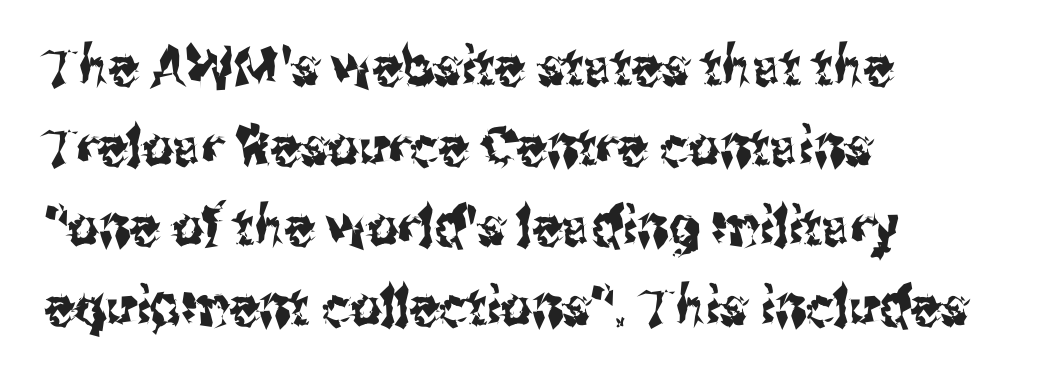
Q: Is the text italic (slanted)? A: No, it is upright.
Q: Is the typeface a serif or a sans-serif typeface? A: Sans-serif.
Q: Is the text underlined? A: No.
Q: How is the paragraph aligned? A: Left-aligned.
Q: Is the spacing between letters normal or unusually wide? A: Normal.
Q: Is the spacing between lines tight, normal or loose? A: Normal.
Q: Width (condensed, normal, or wide)? A: Condensed.
Q: Stroke contrast? A: Medium.
Q: x-height? A: Medium.
Q: Monospaced? A: No.
